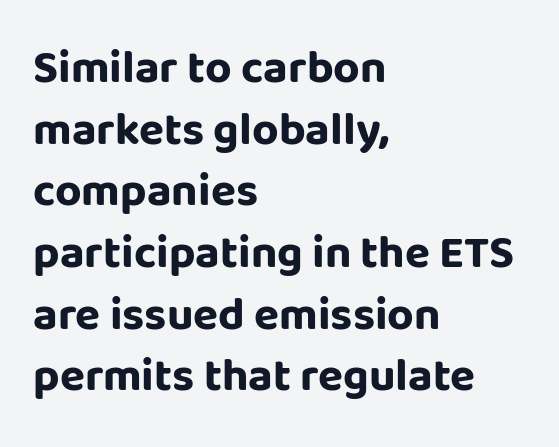
{"serif": "no", "italic": "no", "bold": "yes", "weight": "bold", "width": "normal", "stroke_contrast": "low", "x_height": "large", "monospaced": "no", "underline": "no", "align": "left", "line_spacing": "normal", "line_spacing_ratio": 1.34, "letter_spacing": "normal", "letter_spacing_em": 0.0, "glyph_px": 46}
